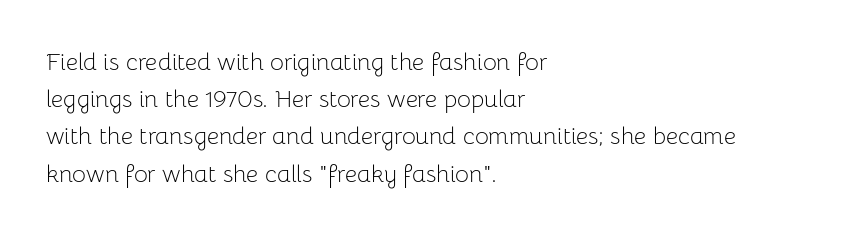
The image shows 24 px text type, upright; set left-aligned, normal line spacing (1.55x), normal letter spacing, not underlined.
